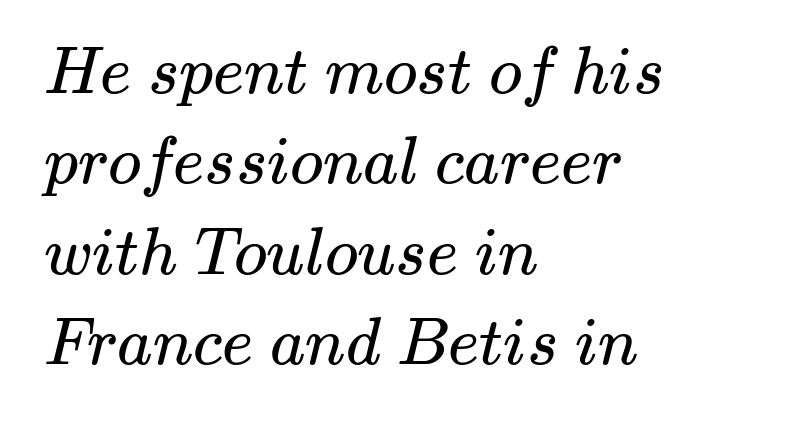
Q: Is the text bold? A: No.
Q: Is the typeface a serif or a sans-serif typeface? A: Serif.
Q: Is the text underlined? A: No.
Q: How is the paragraph aligned? A: Left-aligned.
Q: Is the spacing between letters normal or unusually wide? A: Normal.
Q: Is the spacing between lines tight, normal or loose? A: Normal.
Q: Width (condensed, normal, or wide)? A: Wide.
Q: Stroke contrast? A: Medium.
Q: x-height? A: Small.
Q: Monospaced? A: No.
